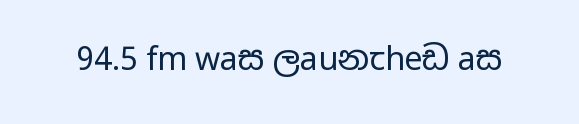
The image shows 32 px regular-weight, wide sans-serif type, upright; set normal letter spacing, not underlined; low stroke contrast and a medium x-height.
